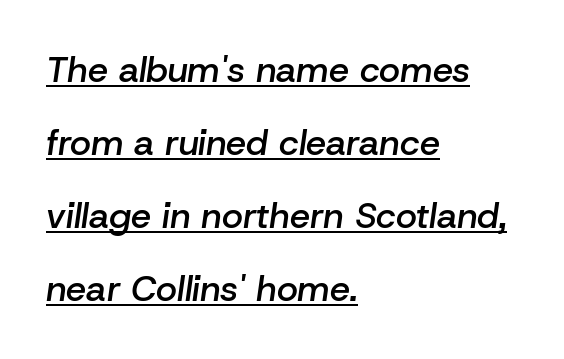
All the whitespace from short lines collects on the right. Note the varied advance widths — an 'i' is clearly narrower than an 'm'. Descenders here cross a horizontal rule under the line. Would a proofreader flag this as italicized? Yes. Weight: semibold (demi). Standard letterfit; no display-style spreading of the glyphs.
